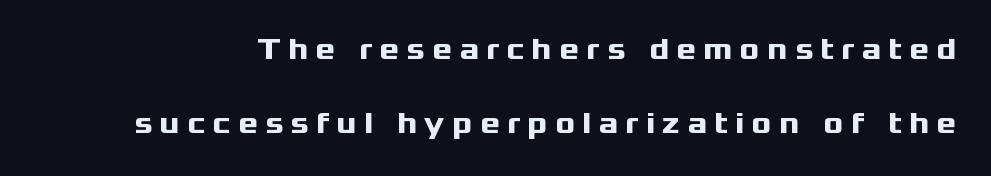
As a designer I'd log this as weight 700, bold. Rows of type keep a wide berth in the vertical direction. Look at the bottom of the vertical strokes: they stop flat, with no serifs. This sample uses expanded letter spacing, leaving extra air between glyphs. Note the varied advance widths — an 'i' is clearly narrower than an 'm'.
